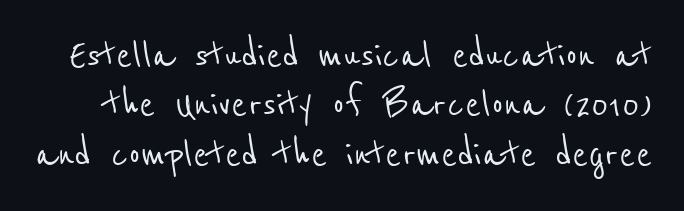
Q: Is the typeface a serif or a sans-serif typeface? A: Sans-serif.
Q: Is the text underlined? A: No.
Q: Is the spacing between letters normal or unusually wide? A: Normal.
Q: Is the spacing between lines tight, normal or loose? A: Tight.
Q: Width (condensed, normal, or wide)? A: Condensed.
Q: Stroke contrast? A: Low.
Q: x-height? A: Medium.
Q: Monospaced? A: No.
